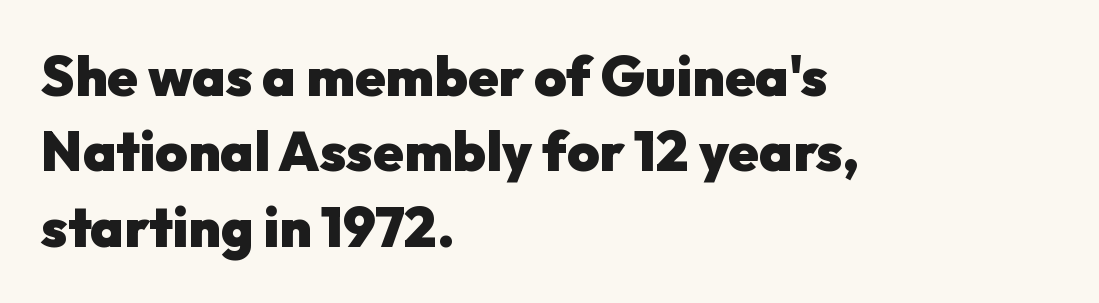
{"serif": "no", "italic": "no", "bold": "yes", "weight": "heavy", "width": "normal", "stroke_contrast": "low", "x_height": "medium", "monospaced": "no", "underline": "no", "align": "left", "line_spacing": "normal", "line_spacing_ratio": 1.37, "letter_spacing": "normal", "letter_spacing_em": 0.0, "glyph_px": 55}
